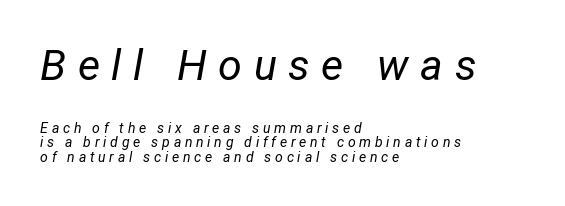
Q: Is the text bold? A: No.
Q: Is the text italic (slanted)? A: Yes, it leans right by about 12 degrees.
Q: Is the text underlined? A: No.
Q: How is the paragraph aligned? A: Left-aligned.
Q: Is the spacing between letters normal or unusually wide? A: Unusually wide.
Q: Is the spacing between lines tight, normal or loose? A: Tight.
Q: Which block of text is set in a larger size, the first (top) or the second (bottom)? A: The first (top) one.
Q: Width (condensed, normal, or wide)? A: Condensed.
Q: Stroke contrast? A: Low.
Q: x-height? A: Medium.
Q: Monospaced? A: No.
